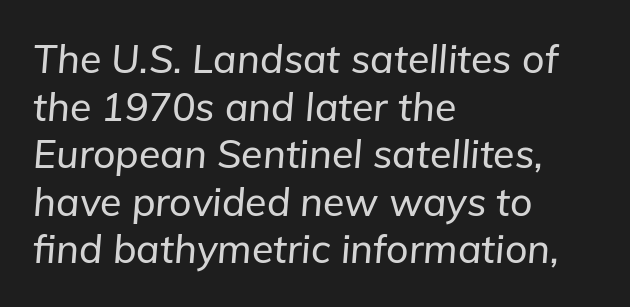
{"italic": "yes", "lean": "right", "slant_degrees": 5, "width": "normal", "stroke_contrast": "low", "x_height": "medium", "monospaced": "no", "underline": "no", "align": "left", "line_spacing_ratio": 1.22, "letter_spacing": "normal", "letter_spacing_em": 0.0, "glyph_px": 39}
